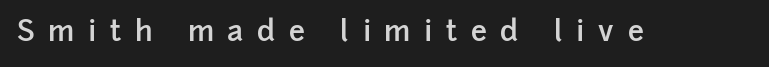
Q: Is the text bold? A: Semi-bold.
Q: Is the text italic (slanted)? A: No, it is upright.
Q: Is the typeface a serif or a sans-serif typeface? A: Sans-serif.
Q: Is the text underlined? A: No.
Q: Is the spacing between letters normal or unusually wide? A: Unusually wide.
Q: Width (condensed, normal, or wide)? A: Normal.
Q: Stroke contrast? A: Low.
Q: x-height? A: Medium.
Q: Monospaced? A: No.
